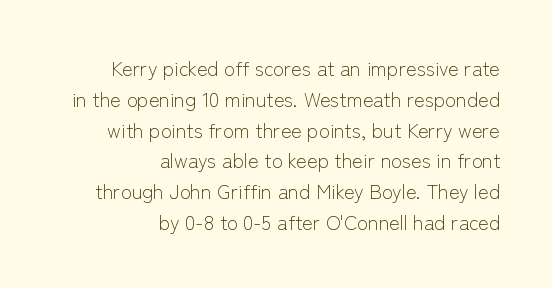
Glyph-to-glyph distance matches everyday printed text. Italic: no, the glyphs are upright roman. The face looks like a standard text weight, possibly lighter. The specimen omits any rule beneath the text block's lines. The paragraph shown leans on its right margin. Interline gaps are of average width in this sample.
